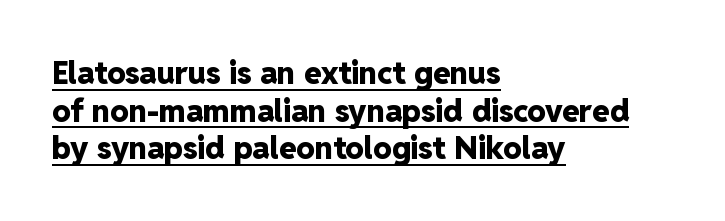
The image shows 31 px heavy sans-serif type, upright; set left-aligned, line spacing 1.21x, normal letter spacing, underlined; low stroke contrast and a medium x-height.
